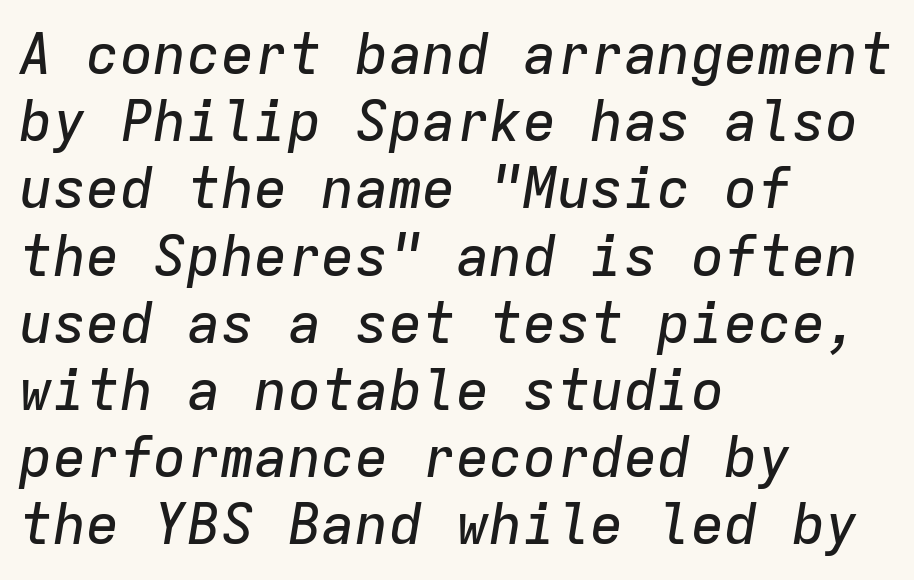
These lines are set flush left with a ragged right edge. Lines of text with bare space underneath. Do the characters align in a grid? Yes, the font is monospaced. In terms of letterspacing, this is plain default setting. The letters are slanted; this is an italic face.
